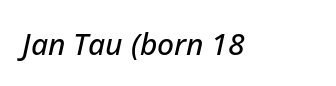
{"italic": "yes", "lean": "right", "slant_degrees": 12, "width": "normal", "stroke_contrast": "low", "x_height": "medium", "monospaced": "no", "underline": "no", "letter_spacing": "normal", "letter_spacing_em": 0.0, "glyph_px": 30}
